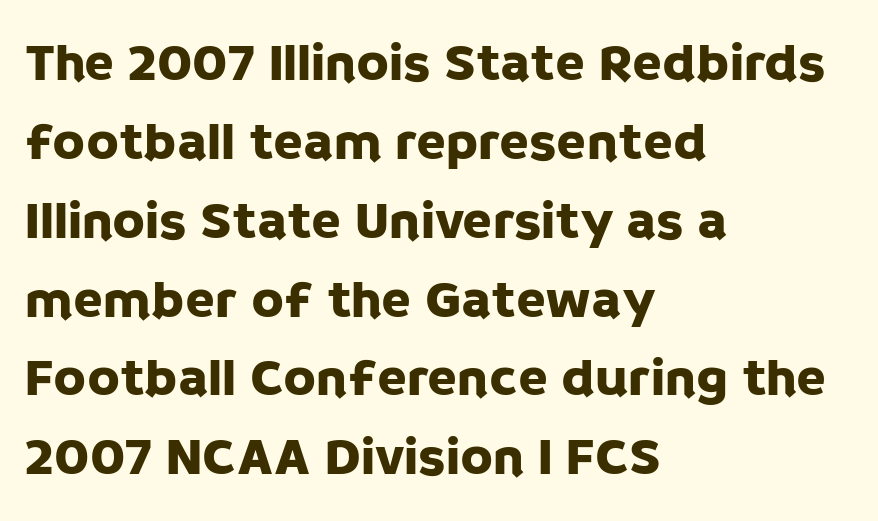
Is the block centered? No — it sits flush against the left margin. Do the characters align in a grid? No, the font is proportional. Letters rest on an invisible, unmarked baseline. The specimen reads as upright at a glance. Honestly, the row spacing looks completely unremarkable. Font category for this specimen: sans-serif.
